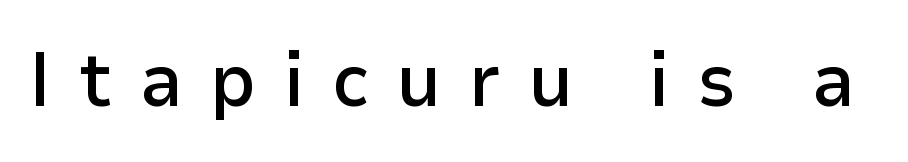
The image shows 76 px semibold sans-serif type, upright; set unusually wide letter spacing (+0.36 em), not underlined; low stroke contrast and a medium x-height.
